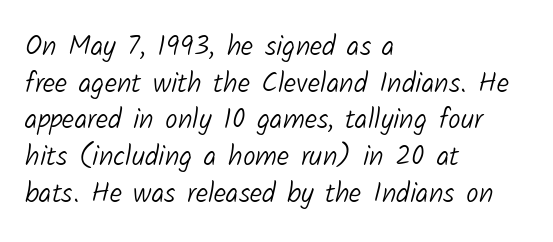
Q: Is the text bold? A: No.
Q: Is the typeface a serif or a sans-serif typeface? A: Sans-serif.
Q: Is the text underlined? A: No.
Q: How is the paragraph aligned? A: Left-aligned.
Q: Is the spacing between letters normal or unusually wide? A: Normal.
Q: Is the spacing between lines tight, normal or loose? A: Normal.
Q: Width (condensed, normal, or wide)? A: Normal.
Q: Stroke contrast? A: Low.
Q: x-height? A: Medium.
Q: Monospaced? A: No.
